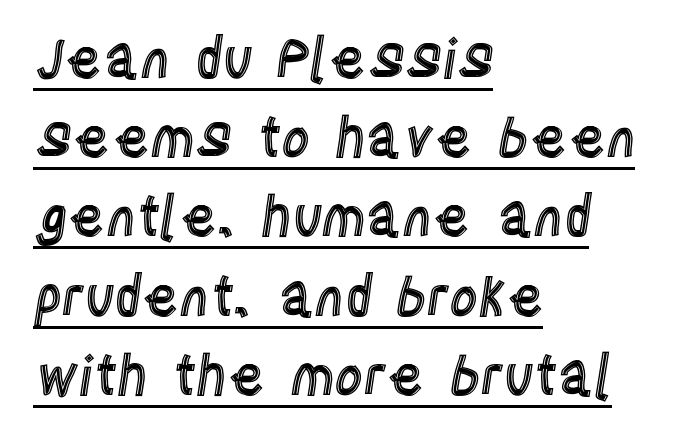
Q: Is the text italic (slanted)? A: Yes.
Q: Is the text underlined? A: Yes.
Q: How is the paragraph aligned? A: Left-aligned.
Q: Is the spacing between letters normal or unusually wide? A: Normal.
Q: Is the spacing between lines tight, normal or loose? A: Normal.
Q: Width (condensed, normal, or wide)? A: Condensed.
Q: x-height? A: Large.
Q: Monospaced? A: No.
